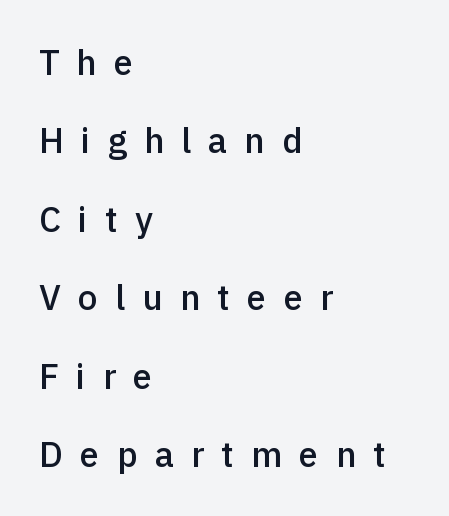
{"serif": "no", "italic": "no", "bold": "semi", "weight": "semibold", "width": "normal", "x_height": "medium", "monospaced": "no", "underline": "no", "align": "left", "line_spacing": "loose", "line_spacing_ratio": 2.24, "letter_spacing": "wide", "letter_spacing_em": 0.49, "glyph_px": 35}
